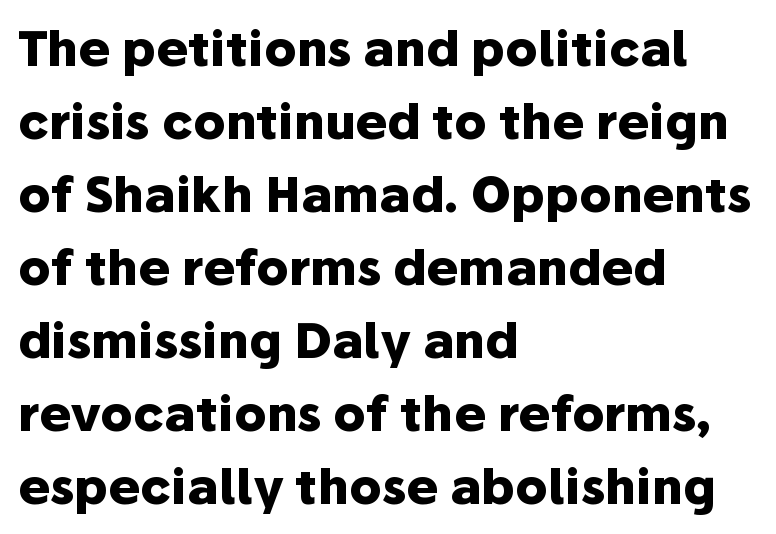
The letters stand straight up with perfectly vertical stems. The gap between lines stays unmarked. A classic flush-left, rag-right setting is used for this passage. The type family on display is of the sans-serif kind. Pretty heavy lettering here — definitely bold. Honestly, the row spacing looks completely unremarkable.
